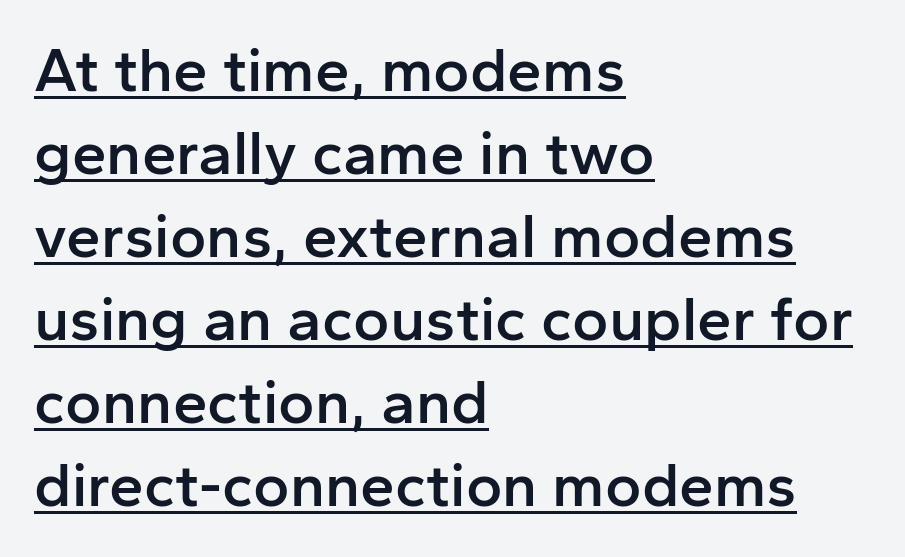
The image shows 62 px semibold sans-serif type, upright; set left-aligned, normal line spacing (1.34x), normal letter spacing, underlined; low stroke contrast and a medium x-height.
